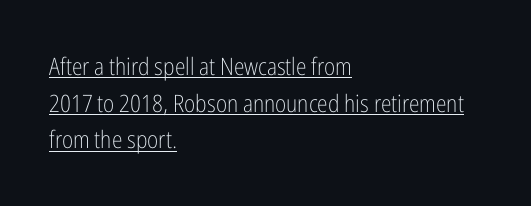
Q: Is the text bold? A: No.
Q: Is the text italic (slanted)? A: No, it is upright.
Q: Is the text underlined? A: Yes.
Q: How is the paragraph aligned? A: Left-aligned.
Q: Is the spacing between letters normal or unusually wide? A: Normal.
Q: Is the spacing between lines tight, normal or loose? A: Normal.
